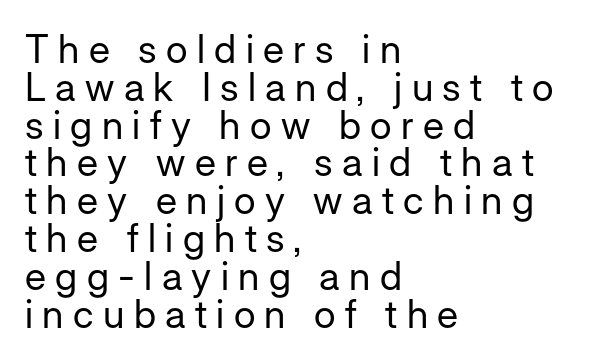
Q: Is the text bold? A: No.
Q: Is the text italic (slanted)? A: No, it is upright.
Q: Is the typeface a serif or a sans-serif typeface? A: Sans-serif.
Q: Is the text underlined? A: No.
Q: How is the paragraph aligned? A: Left-aligned.
Q: Is the spacing between letters normal or unusually wide? A: Unusually wide.
Q: Is the spacing between lines tight, normal or loose? A: Tight.
Q: Width (condensed, normal, or wide)? A: Normal.
Q: Stroke contrast? A: Low.
Q: x-height? A: Medium.
Q: Monospaced? A: No.
